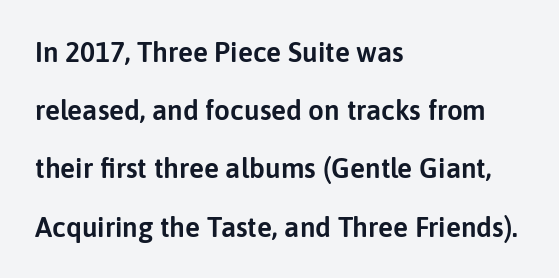
Q: Is the text italic (slanted)? A: No, it is upright.
Q: Is the typeface a serif or a sans-serif typeface? A: Sans-serif.
Q: Is the text underlined? A: No.
Q: How is the paragraph aligned? A: Left-aligned.
Q: Is the spacing between letters normal or unusually wide? A: Normal.
Q: Is the spacing between lines tight, normal or loose? A: Loose.
Q: Width (condensed, normal, or wide)? A: Normal.
Q: Stroke contrast? A: Low.
Q: x-height? A: Medium.
Q: Monospaced? A: No.
